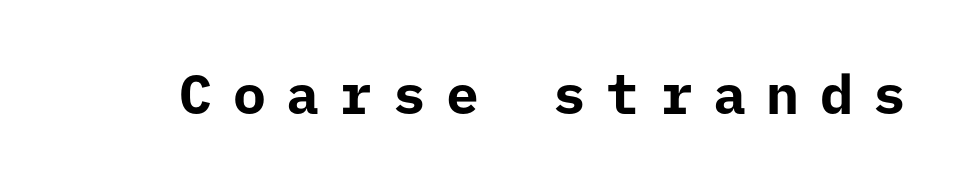
The image shows 55 px bold sans-serif type, upright; set unusually wide letter spacing (+0.37 em), not underlined; low stroke contrast and a medium x-height.
